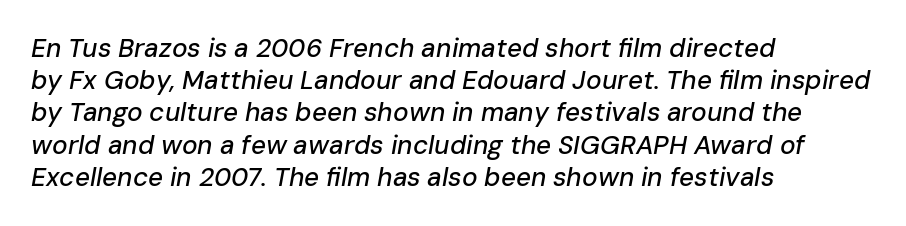
The gap between lines stays unmarked. Is the letter spacing exaggerated? No — it looks like the ordinary default. The passage shown leans; its letterforms are oblique. Typeset ragged right — the left edge is the straight one.
